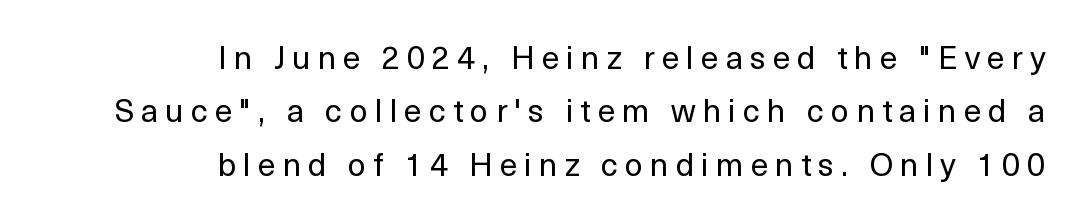
{"serif": "no", "italic": "no", "bold": "no", "weight": "regular", "width": "normal", "x_height": "medium", "monospaced": "no", "underline": "no", "align": "right", "line_spacing": "normal", "line_spacing_ratio": 1.67, "letter_spacing": "wide", "letter_spacing_em": 0.22, "glyph_px": 32}
